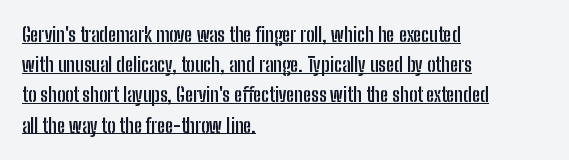
Q: Is the text bold? A: Yes.
Q: Is the text italic (slanted)? A: No, it is upright.
Q: Is the text underlined? A: Yes.
Q: How is the paragraph aligned? A: Left-aligned.
Q: Is the spacing between letters normal or unusually wide? A: Normal.
Q: Is the spacing between lines tight, normal or loose? A: Normal.
